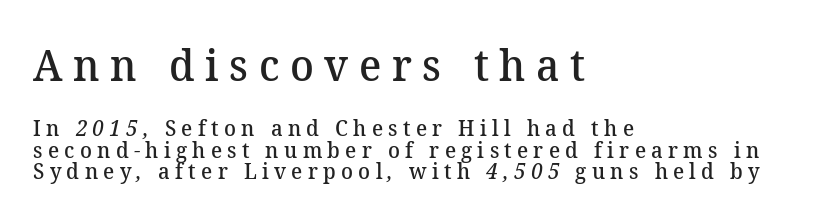
The image shows 44 px semibold serif type; set left-aligned, tight line spacing (0.99x), unusually wide letter spacing (+0.24 em), not underlined; the first (top) block is 2.0x larger; medium stroke contrast and a medium x-height.
